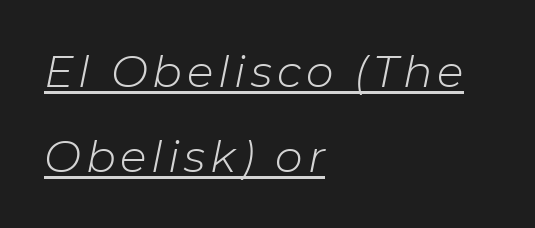
{"italic": "yes", "lean": "right", "slant_degrees": 11, "bold": "no", "weight": "light", "width": "normal", "stroke_contrast": "low", "x_height": "medium", "monospaced": "no", "underline": "yes", "align": "left", "line_spacing": "loose", "line_spacing_ratio": 1.93, "glyph_px": 44}
